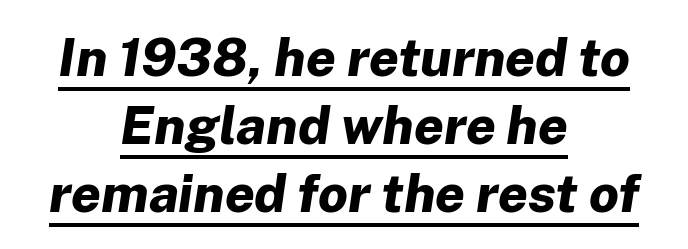
Does the weight exceed regular? Yes, all the way to bold. Letter spacing: default. The passage is arranged like a title page — every line centered. Rendered with sloped, italic letterforms. Each letter keeps its own natural width here, so spacing adapts to shape.
